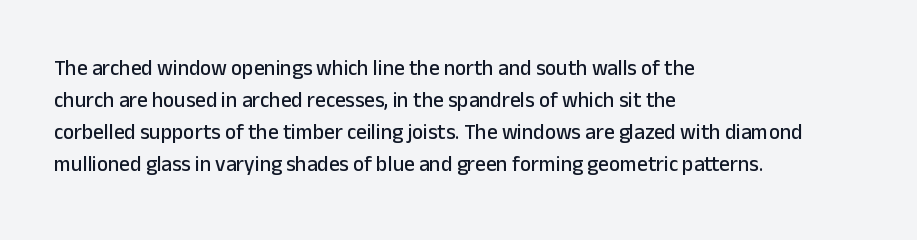
Q: Is the text italic (slanted)? A: No, it is upright.
Q: Is the text underlined? A: No.
Q: How is the paragraph aligned? A: Left-aligned.
Q: Is the spacing between letters normal or unusually wide? A: Normal.
Q: Is the spacing between lines tight, normal or loose? A: Normal.
